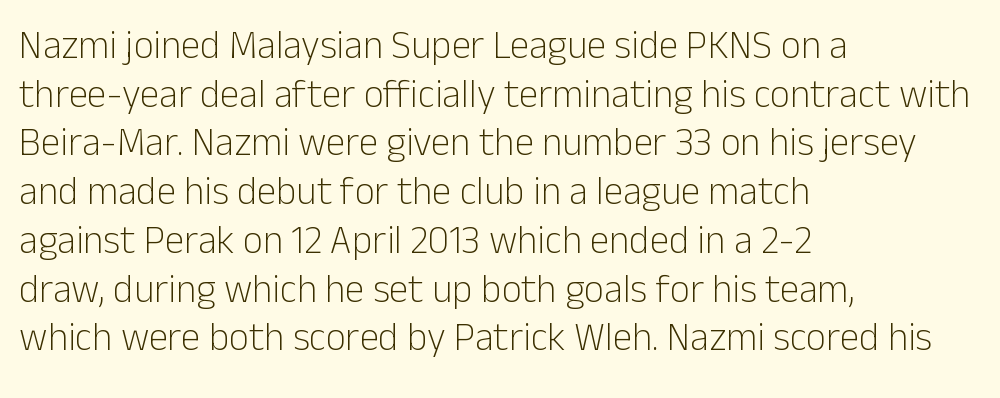
The image shows 39 px light sans-serif type, upright; set left-aligned, normal line spacing (1.25x), normal letter spacing, not underlined; low stroke contrast and a medium x-height.
